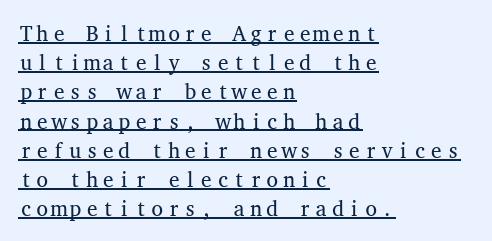
The image shows 21 px text type, upright; set left-aligned, normal line spacing (1.39x), normal letter spacing, underlined.
